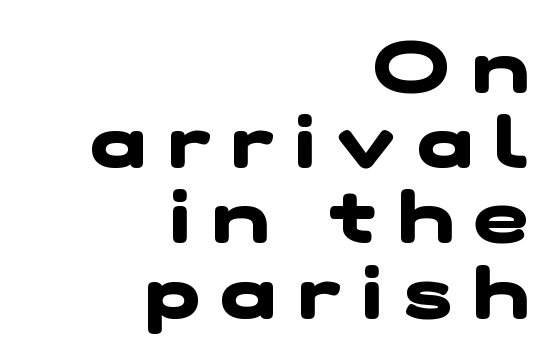
The image shows 73 px heavy, wide sans-serif type; set right-aligned, tight line spacing (1.03x), unusually wide letter spacing (+0.3 em), not underlined; low stroke contrast and a medium x-height.
